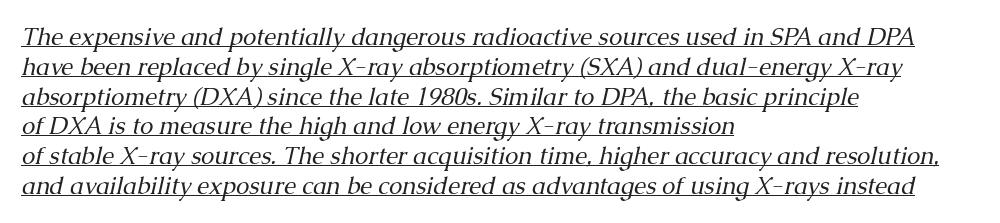
Q: Is the text bold? A: No.
Q: Is the text italic (slanted)? A: Yes, it leans right by about 13 degrees.
Q: Is the text underlined? A: Yes.
Q: How is the paragraph aligned? A: Left-aligned.
Q: Is the spacing between letters normal or unusually wide? A: Normal.
